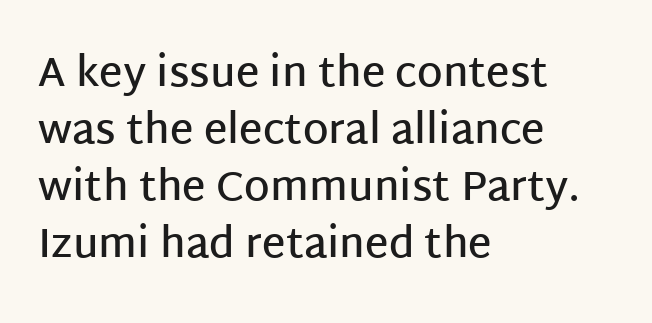
The image shows 41 px semibold sans-serif type, upright; set left-aligned, normal line spacing (1.39x), normal letter spacing, not underlined; low stroke contrast and a large x-height.
